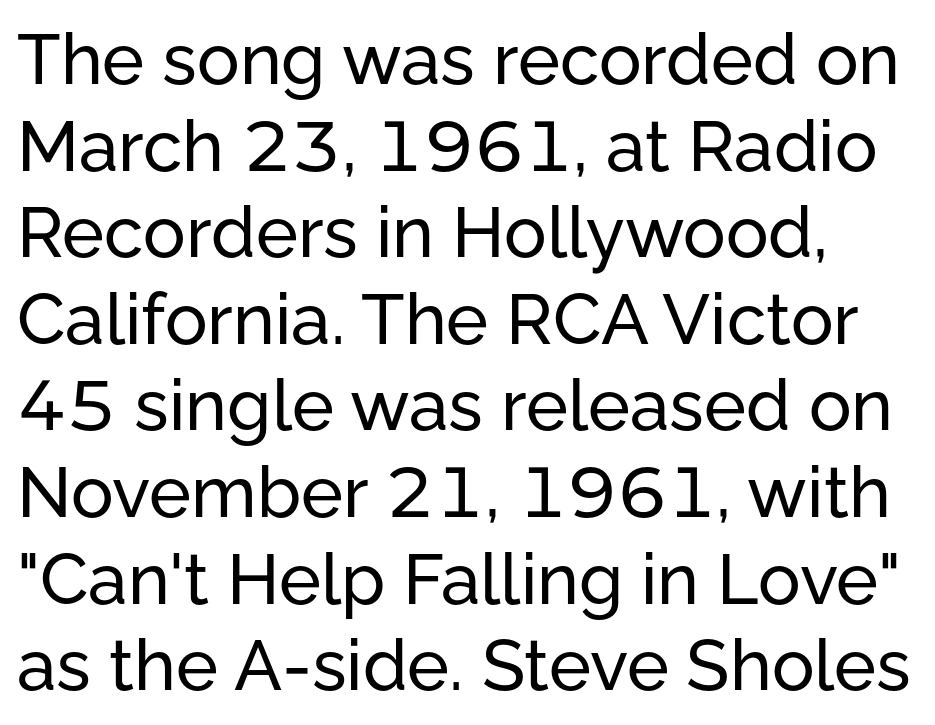
The face used here is a sans, in the tradition of grotesques and geometrics. These lines are rendered in a variable-pitch font. Is the letter spacing exaggerated? No — it looks like the ordinary default. Descender tails drop into unmarked territory. If you drew a line through each stem, it would be perfectly vertical.
